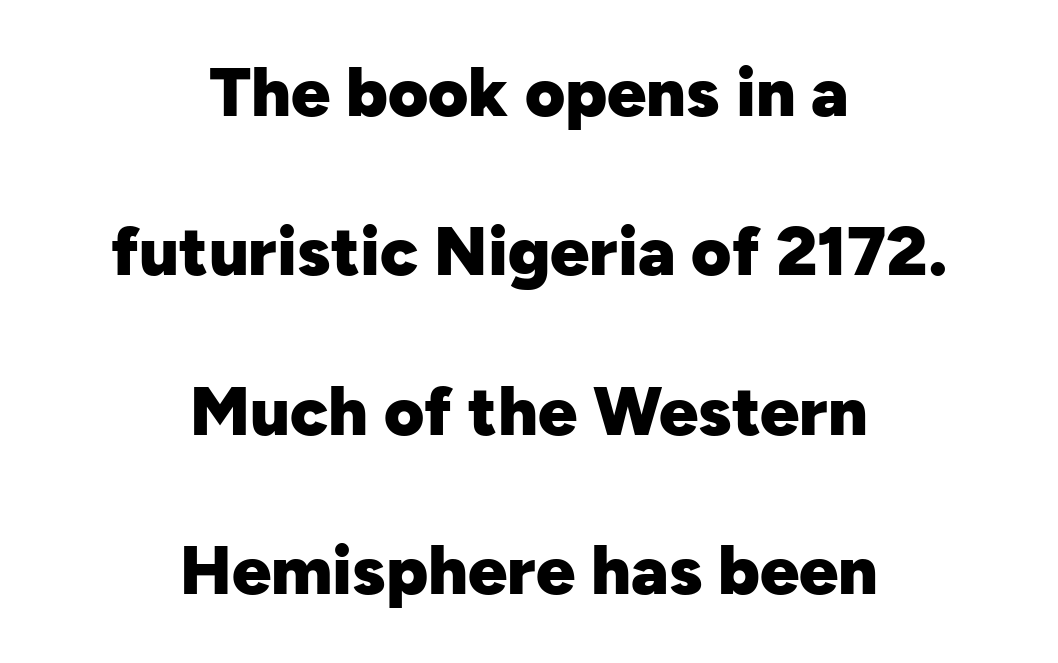
{"serif": "no", "italic": "no", "bold": "yes", "weight": "heavy", "width": "normal", "stroke_contrast": "low", "x_height": "medium", "monospaced": "no", "underline": "no", "align": "center", "line_spacing": "loose", "line_spacing_ratio": 2.31, "letter_spacing": "normal", "letter_spacing_em": 0.0, "glyph_px": 69}
